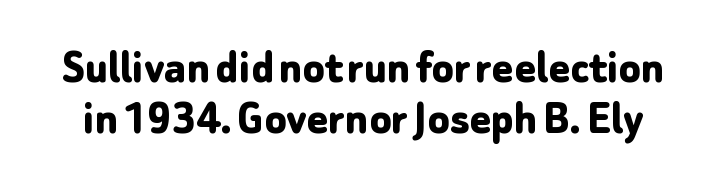
The image shows 50 px bold sans-serif type, upright; set tight line spacing (1.03x), normal letter spacing, not underlined; low stroke contrast and a medium x-height.
